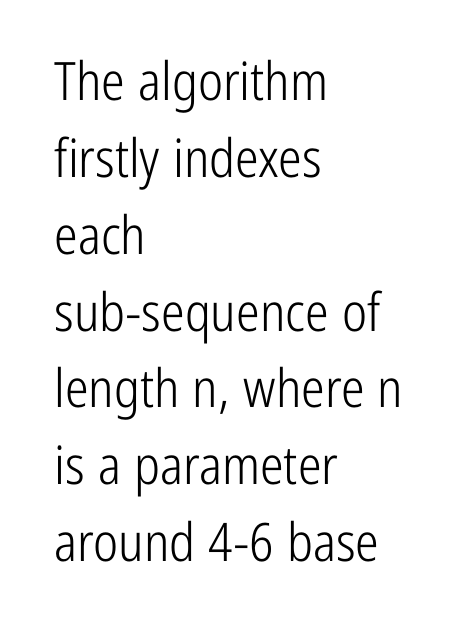
The image shows 53 px light, condensed sans-serif type, upright; set left-aligned, normal line spacing (1.45x), normal letter spacing, not underlined; low stroke contrast and a medium x-height.
